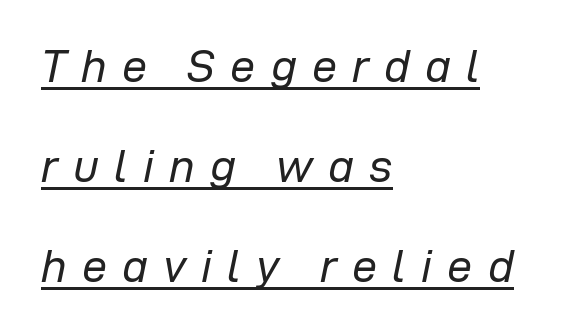
Horizontally, the lines are justified to the leading edge only. How are the letters spaced? Widely, with obvious added tracking. The rendering uses natural spacing where letterforms have individual widths. The leading is generous, giving the passage an open texture.
